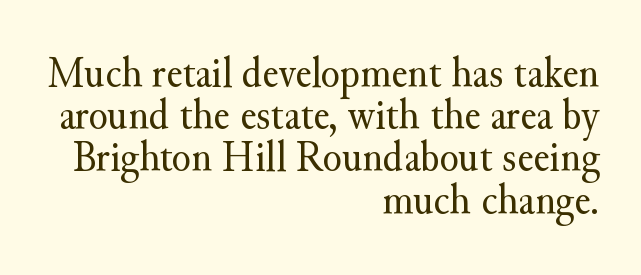
Q: Is the text bold? A: No.
Q: Is the text italic (slanted)? A: No, it is upright.
Q: Is the typeface a serif or a sans-serif typeface? A: Serif.
Q: Is the text underlined? A: No.
Q: How is the paragraph aligned? A: Right-aligned.
Q: Is the spacing between letters normal or unusually wide? A: Normal.
Q: Is the spacing between lines tight, normal or loose? A: Tight.
Q: Width (condensed, normal, or wide)? A: Normal.
Q: Stroke contrast? A: Medium.
Q: x-height? A: Small.
Q: Monospaced? A: No.
